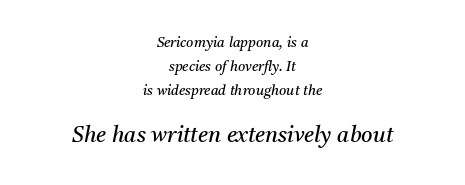
{"italic": "yes", "lean": "right", "slant_degrees": 11, "bold": "no", "underline": "no", "align": "center", "line_spacing_ratio": 1.71, "letter_spacing": "normal", "letter_spacing_em": 0.0, "larger_block": "second", "size_ratio": 1.57, "glyph_px": 22}
